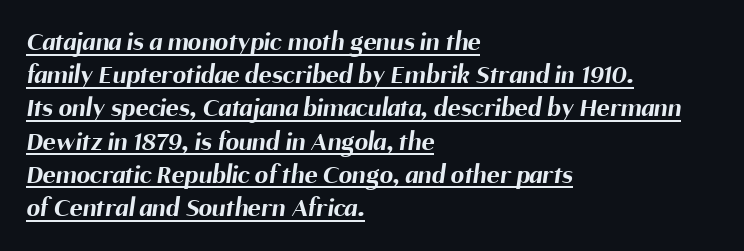
The image shows 27 px bold type; set left-aligned, line spacing 1.23x, normal letter spacing, underlined.
